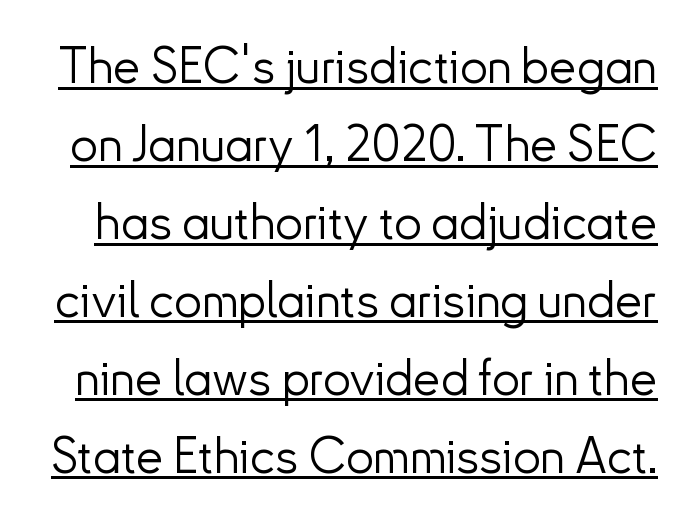
The image shows 49 px light sans-serif type, upright; set normal line spacing (1.59x), normal letter spacing, underlined; low stroke contrast and a small x-height.
